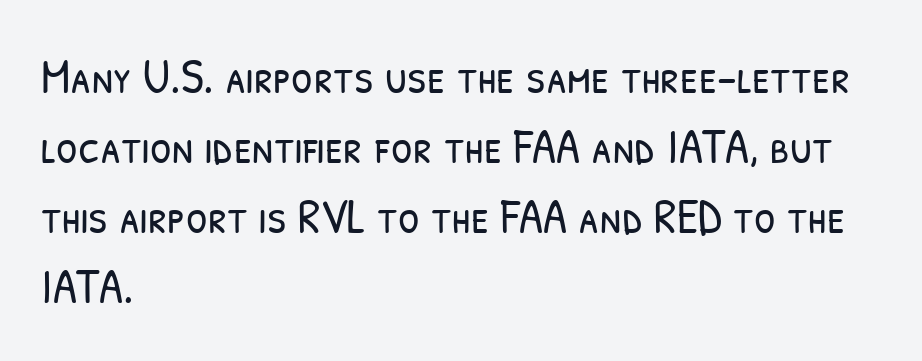
Q: Is the text bold? A: No.
Q: Is the typeface a serif or a sans-serif typeface? A: Sans-serif.
Q: Is the text underlined? A: No.
Q: How is the paragraph aligned? A: Left-aligned.
Q: Is the spacing between letters normal or unusually wide? A: Normal.
Q: Is the spacing between lines tight, normal or loose? A: Normal.
Q: Width (condensed, normal, or wide)? A: Condensed.
Q: Stroke contrast? A: Low.
Q: x-height? A: Medium.
Q: Monospaced? A: No.
